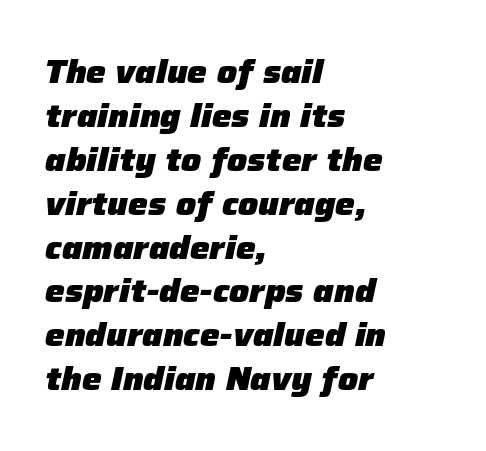
Q: Is the text bold? A: Yes.
Q: Is the text italic (slanted)? A: Yes, it leans right by about 12 degrees.
Q: Is the text underlined? A: No.
Q: How is the paragraph aligned? A: Left-aligned.
Q: Is the spacing between letters normal or unusually wide? A: Normal.
Q: Is the spacing between lines tight, normal or loose? A: Normal.
Q: Width (condensed, normal, or wide)? A: Normal.
Q: Stroke contrast? A: Low.
Q: x-height? A: Medium.
Q: Monospaced? A: No.
